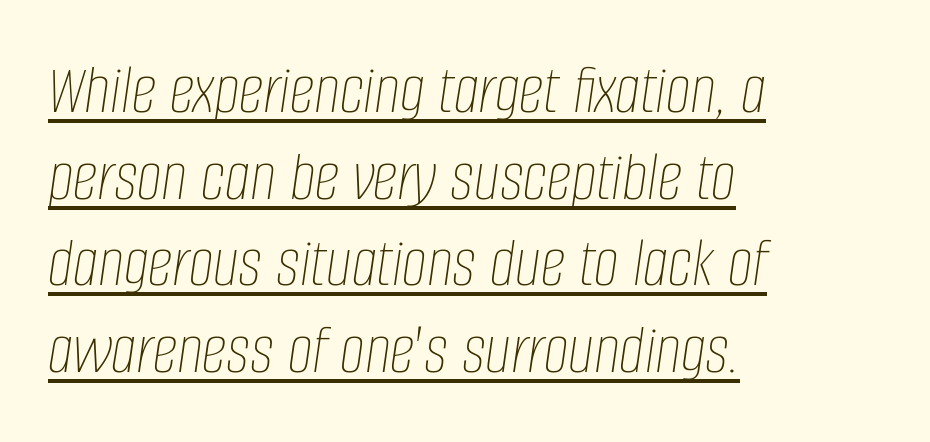
Q: Is the text bold? A: No.
Q: Is the text italic (slanted)? A: Yes, it leans right by about 8 degrees.
Q: Is the text underlined? A: Yes.
Q: How is the paragraph aligned? A: Left-aligned.
Q: Is the spacing between letters normal or unusually wide? A: Normal.
Q: Width (condensed, normal, or wide)? A: Condensed.
Q: Stroke contrast? A: Low.
Q: x-height? A: Large.
Q: Monospaced? A: No.
